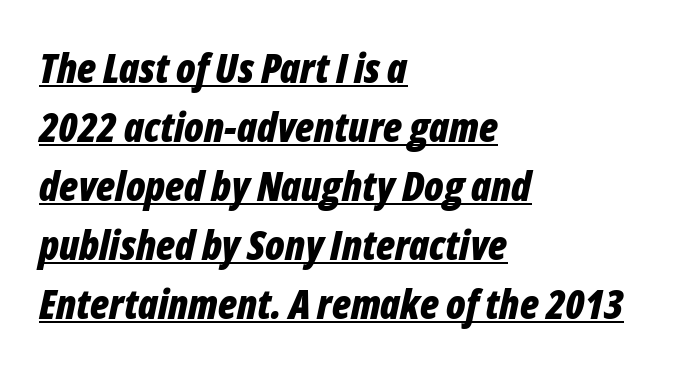
Look at the stroke-to-counter ratio: heavy, a bold. Does the lettering tilt? It does — this is italic. Is the letter spacing exaggerated? No — it looks like the ordinary default. How would I describe the line gaps? Plain and ordinary. Note the varied advance widths — an 'i' is clearly narrower than an 'm'.
